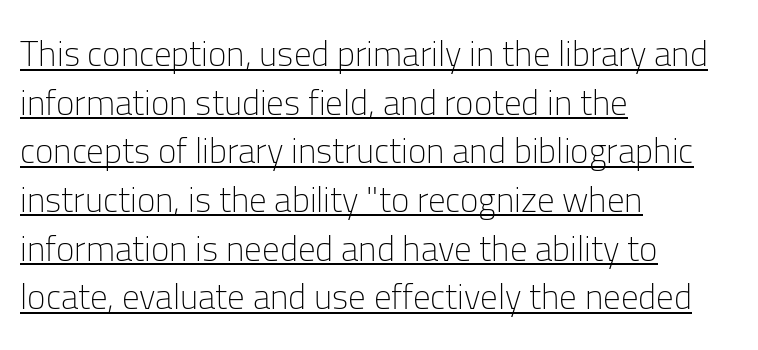
{"serif": "no", "italic": "no", "bold": "no", "weight": "light", "width": "normal", "stroke_contrast": "low", "x_height": "medium", "monospaced": "no", "underline": "yes", "align": "left", "line_spacing": "normal", "line_spacing_ratio": 1.39, "letter_spacing": "normal", "letter_spacing_em": 0.0, "glyph_px": 35}
